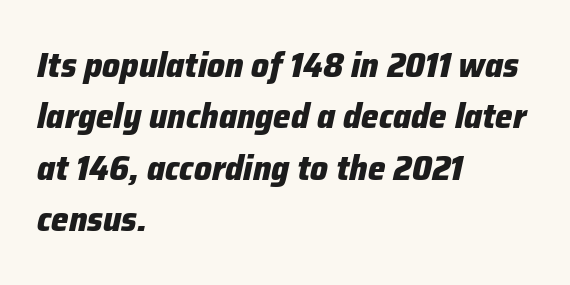
Heft: maximum for text — a bold. Layout note: lines flush left. Compared with typical body copy, the letter spacing here is the same. Characters are canted at an angle relative to the baseline's perpendicular. The area under the type is left untouched. The rendering uses natural spacing where letterforms have individual widths.
